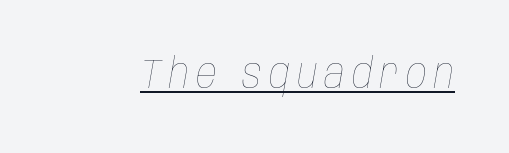
Caption: face not bold, strokes unweighted. The specimen includes a rule beneath the text block's lines. The text carries the slant typical of an italic or oblique font. Character widths vary here, with narrow letters taking less room than wide ones.
